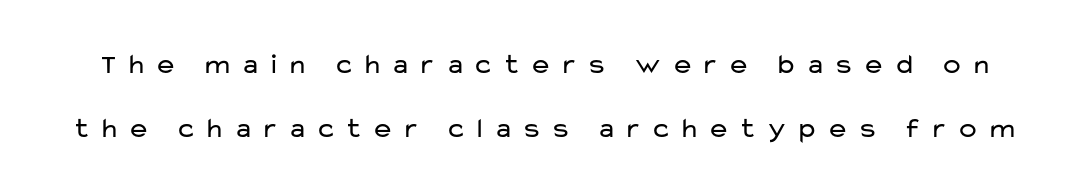
{"serif": "no", "italic": "no", "bold": "no", "weight": "regular", "width": "wide", "stroke_contrast": "low", "x_height": "medium", "monospaced": "no", "underline": "no", "line_spacing": "loose", "line_spacing_ratio": 2.3, "letter_spacing": "wide", "letter_spacing_em": 0.28, "glyph_px": 28}
